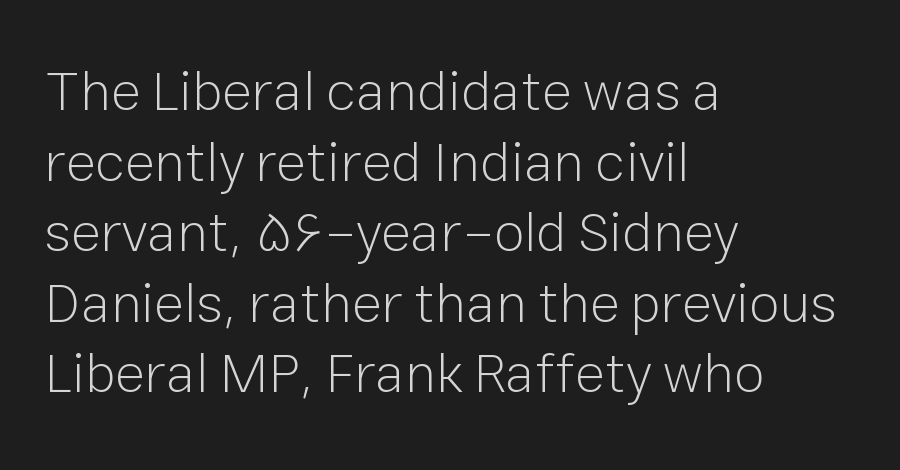
The setting favours the left margin, as ordinary paragraphs usually do. This is sans-serif lettering, the kind often seen on screens and signage. Is there much room between lines? A standard amount, neither cramped nor airy. Nope, not italic — everything's standing straight.
